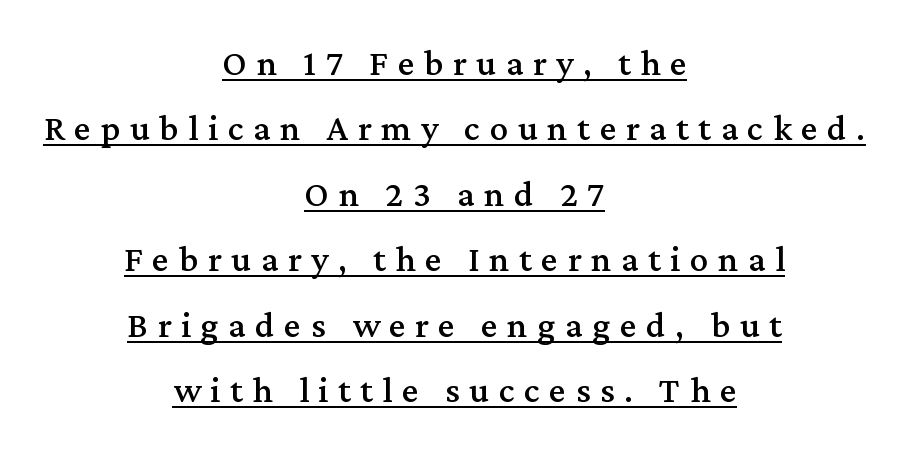
The axis of the letterforms is exactly vertical. Underlined type. Proportional: the letters do not fall into vertical columns. The paragraph has two soft edges and a firm central axis.
